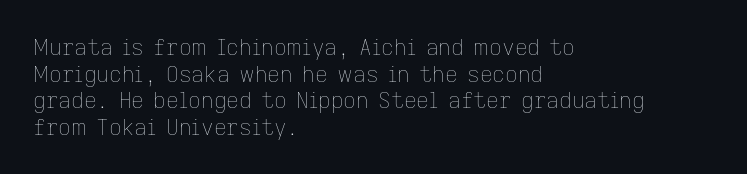
The image shows 22 px text type, upright; set left-aligned, line spacing 1.21x, normal letter spacing, not underlined.
